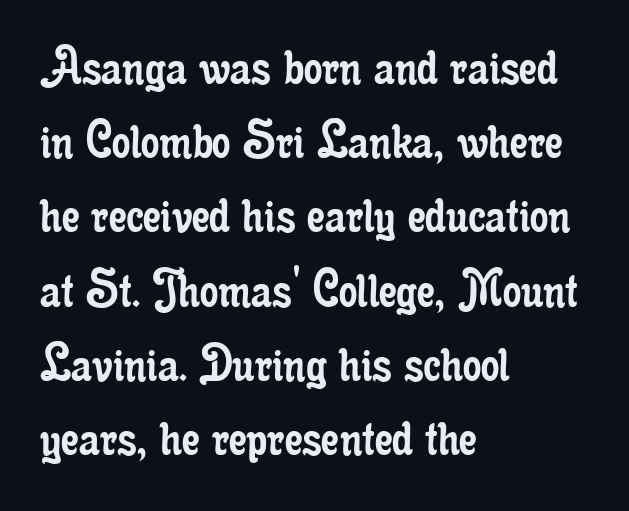
Q: Is the text bold? A: No.
Q: Is the text italic (slanted)? A: No, it is upright.
Q: Is the typeface a serif or a sans-serif typeface? A: Serif.
Q: Is the text underlined? A: No.
Q: How is the paragraph aligned? A: Left-aligned.
Q: Is the spacing between letters normal or unusually wide? A: Normal.
Q: Is the spacing between lines tight, normal or loose? A: Normal.
Q: Width (condensed, normal, or wide)? A: Condensed.
Q: Stroke contrast? A: Low.
Q: x-height? A: Small.
Q: Monospaced? A: No.
